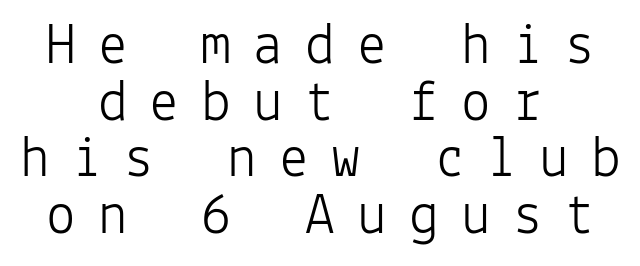
Q: Is the text bold? A: No.
Q: Is the text italic (slanted)? A: No, it is upright.
Q: Is the typeface a serif or a sans-serif typeface? A: Sans-serif.
Q: Is the text underlined? A: No.
Q: How is the paragraph aligned? A: Centered.
Q: Is the spacing between letters normal or unusually wide? A: Unusually wide.
Q: Is the spacing between lines tight, normal or loose? A: Tight.
Q: Width (condensed, normal, or wide)? A: Normal.
Q: Stroke contrast? A: Low.
Q: x-height? A: Medium.
Q: Monospaced? A: Yes.
